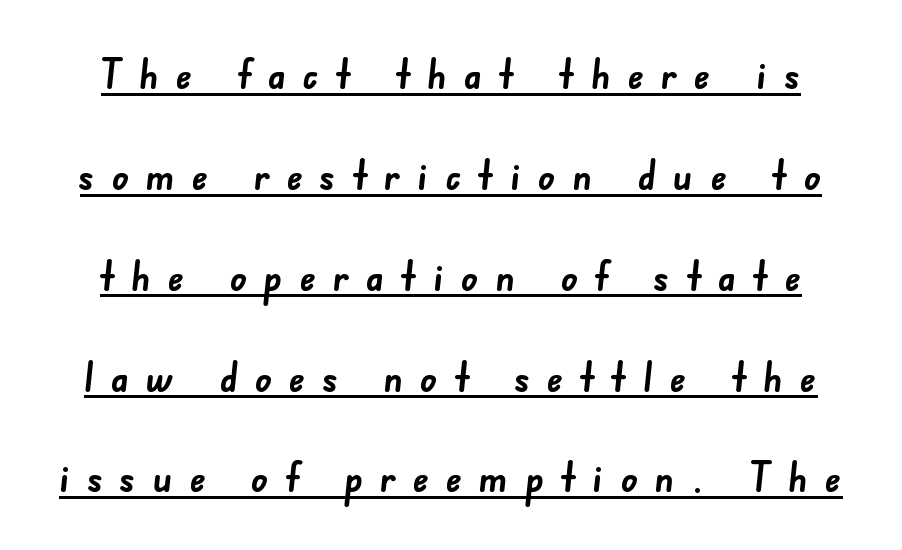
{"serif": "no", "bold": "yes", "weight": "semibold", "width": "normal", "stroke_contrast": "low", "x_height": "small", "monospaced": "no", "underline": "yes", "line_spacing": "loose", "line_spacing_ratio": 2.46, "letter_spacing": "wide", "letter_spacing_em": 0.42, "glyph_px": 41}
